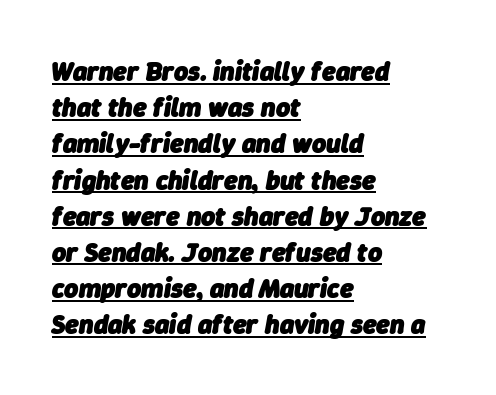
The image shows 27 px bold type, italic (leaning right); set left-aligned, normal line spacing (1.34x), normal letter spacing, underlined.
